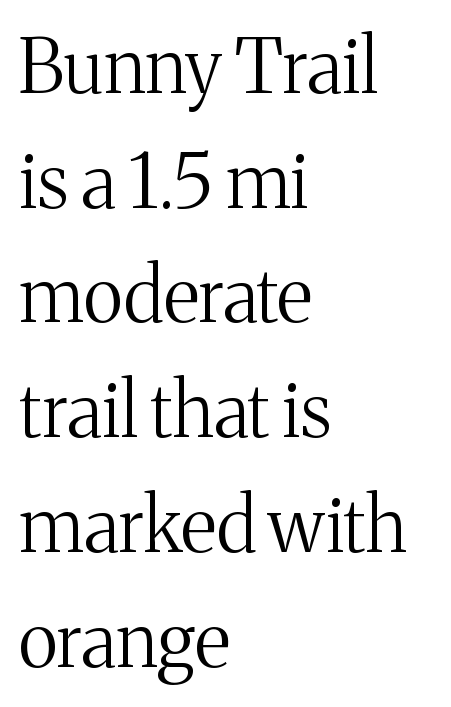
Think of a printed novel: that variable character pitch is what you see here. Look at the tracking — it's just the regular setting, nothing added. Leftover space on each line is placed entirely after the last word. The passage shown stacks its lines at a standard gap. Yep, those are serifs on the letters.
